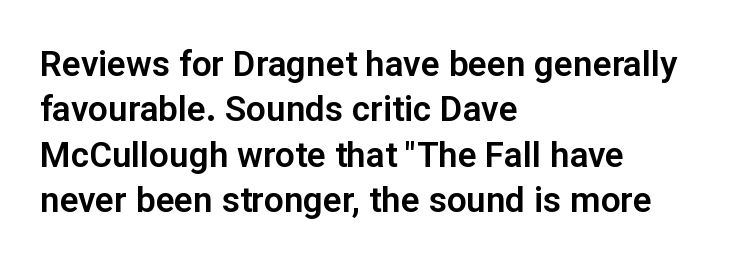
The image shows 35 px sans-serif type, upright; set left-aligned, normal line spacing (1.3x), normal letter spacing, not underlined; low stroke contrast and a medium x-height.
